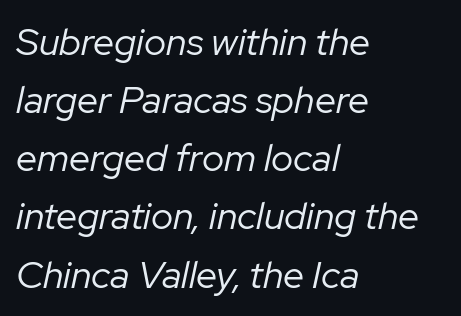
Here the designer chose a conventional face with non-uniform glyph widths. The font sits on the lighter half of the weight spectrum, regular included. Beneath every word, the page is bare. If you measured baseline to baseline, you'd find a middling distance.
